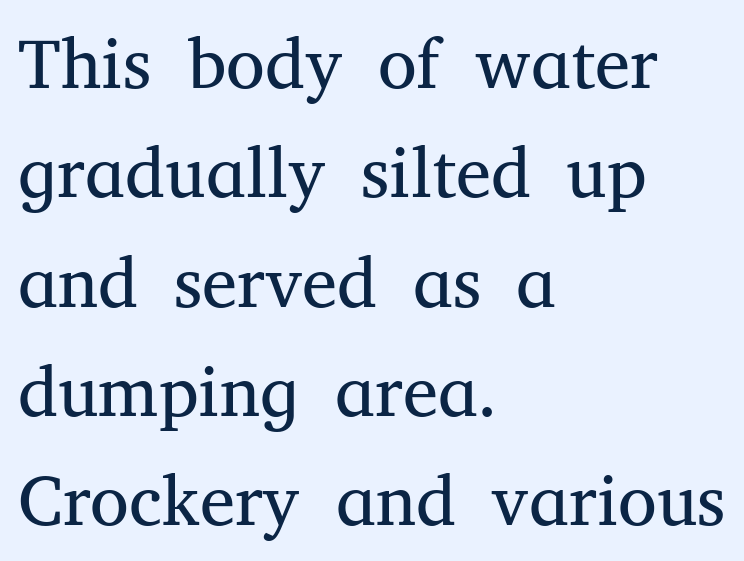
Q: Is the text bold? A: No.
Q: Is the text italic (slanted)? A: No, it is upright.
Q: Is the typeface a serif or a sans-serif typeface? A: Serif.
Q: Is the text underlined? A: No.
Q: How is the paragraph aligned? A: Left-aligned.
Q: Is the spacing between letters normal or unusually wide? A: Normal.
Q: Is the spacing between lines tight, normal or loose? A: Normal.
Q: Width (condensed, normal, or wide)? A: Normal.
Q: Stroke contrast? A: Medium.
Q: x-height? A: Medium.
Q: Monospaced? A: No.
